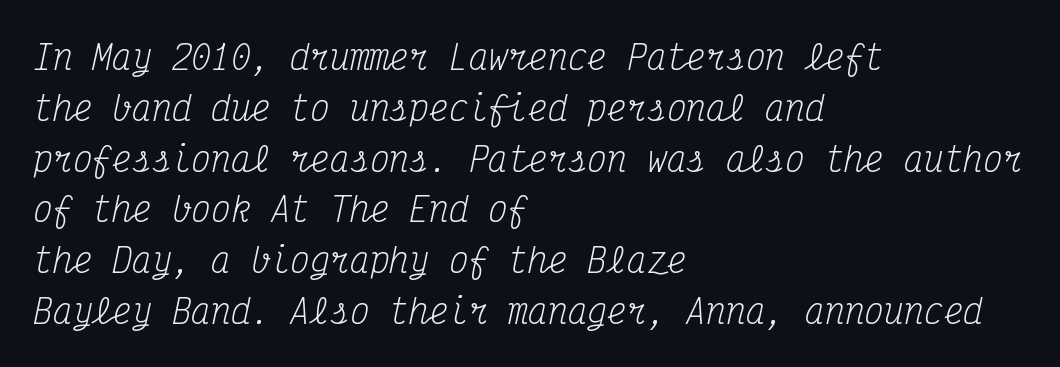
Q: Is the text bold? A: No.
Q: Is the text italic (slanted)? A: Yes, it leans right by about 12 degrees.
Q: Is the typeface a serif or a sans-serif typeface? A: Serif.
Q: Is the text underlined? A: No.
Q: How is the paragraph aligned? A: Left-aligned.
Q: Is the spacing between letters normal or unusually wide? A: Normal.
Q: Is the spacing between lines tight, normal or loose? A: Normal.
Q: Width (condensed, normal, or wide)? A: Condensed.
Q: Stroke contrast? A: Medium.
Q: x-height? A: Medium.
Q: Monospaced? A: Yes.
